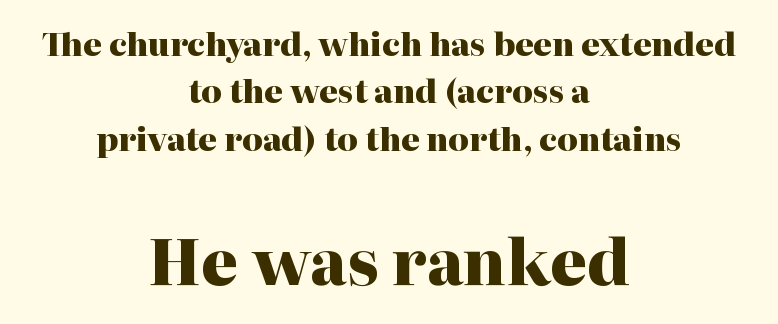
Q: Is the text bold? A: Yes.
Q: Is the text italic (slanted)? A: No, it is upright.
Q: Is the typeface a serif or a sans-serif typeface? A: Serif.
Q: Is the text underlined? A: No.
Q: How is the paragraph aligned? A: Centered.
Q: Is the spacing between letters normal or unusually wide? A: Normal.
Q: Is the spacing between lines tight, normal or loose? A: Normal.
Q: Which block of text is set in a larger size, the first (top) or the second (bottom)? A: The second (bottom) one.
Q: Width (condensed, normal, or wide)? A: Normal.
Q: Stroke contrast? A: High.
Q: x-height? A: Medium.
Q: Monospaced? A: No.
